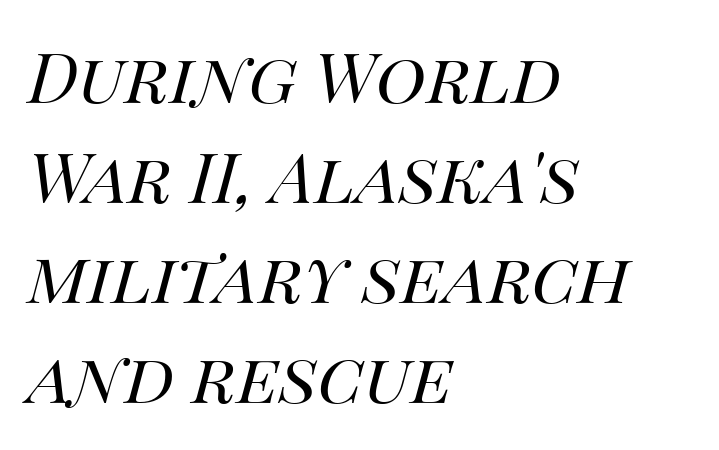
Q: Is the text bold? A: No.
Q: Is the text italic (slanted)? A: Yes, it leans right by about 14 degrees.
Q: Is the text underlined? A: No.
Q: How is the paragraph aligned? A: Left-aligned.
Q: Is the spacing between letters normal or unusually wide? A: Normal.
Q: Is the spacing between lines tight, normal or loose? A: Normal.
Q: Width (condensed, normal, or wide)? A: Normal.
Q: Stroke contrast? A: Medium.
Q: x-height? A: Large.
Q: Monospaced? A: No.
